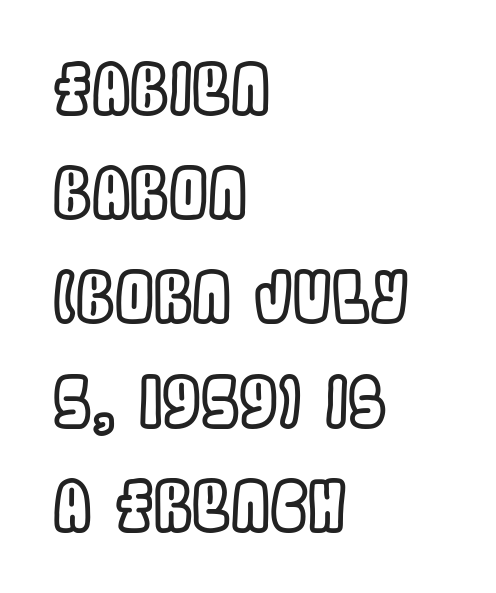
Q: Is the text italic (slanted)? A: No, it is upright.
Q: Is the text underlined? A: No.
Q: How is the paragraph aligned? A: Left-aligned.
Q: Is the spacing between letters normal or unusually wide? A: Normal.
Q: Is the spacing between lines tight, normal or loose? A: Normal.
Q: Width (condensed, normal, or wide)? A: Condensed.
Q: x-height? A: Large.
Q: Monospaced? A: No.
